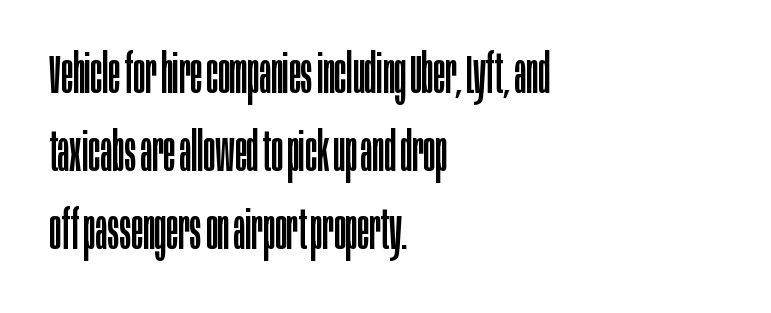
Look at the tracking — it's just the regular setting, nothing added. The passage shown is not bold in any degree. It's the straight-up-and-down kind of type. Notice how descenders clear the ascenders below comfortably — that's standard leading. Character widths vary here, with narrow letters taking less room than wide ones. Each line starts at the same left margin while the right side varies.
